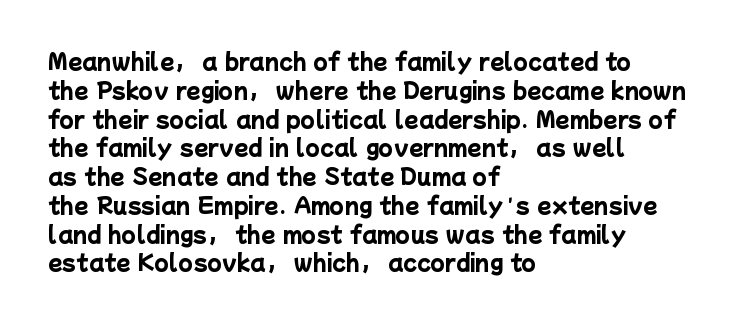
The strokes are fattened all the way to bold. The leading is moderate, giving the passage an even texture. The area under the type is left untouched. Teacher's note: observe the even left margin — that is flush-left alignment. Here the glyphs are tracked normally, forming tight word shapes.
